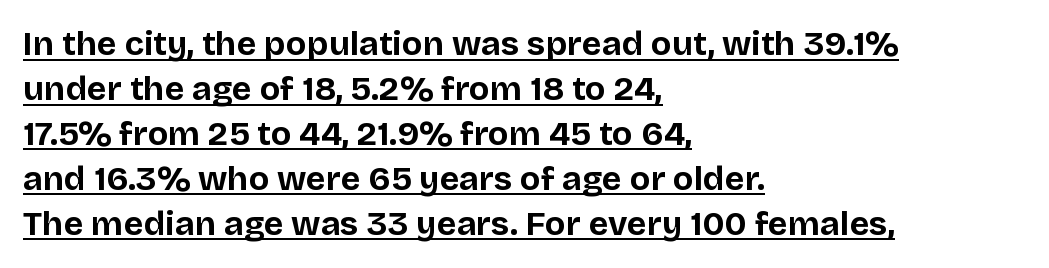
Vertical spacing — default. The rendering uses natural spacing where letterforms have individual widths. The lettering is marked with a stroke running underneath it. No extra tracking has been applied to these lines. A student would call this left alignment; a typographer would say flush left, rag right.
